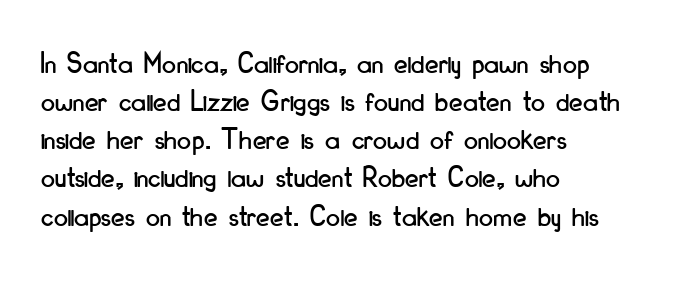
This sample has the flowing, uneven cadence of proportional lettering. The horizontal fit of the characters is conventional and even. Quick note: underline off. No feet cap the strokes, marking this as sans-serif type. A student would call this left alignment; a typographer would say flush left, rag right.
